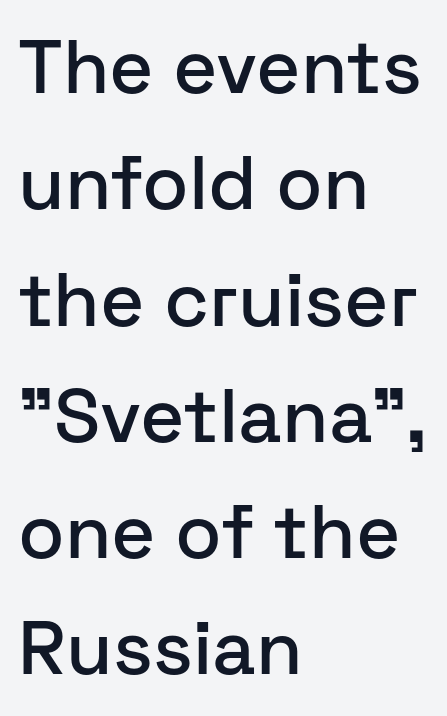
The image shows 76 px sans-serif type, upright; set left-aligned, normal line spacing (1.53x), normal letter spacing, not underlined; low stroke contrast and a medium x-height.
